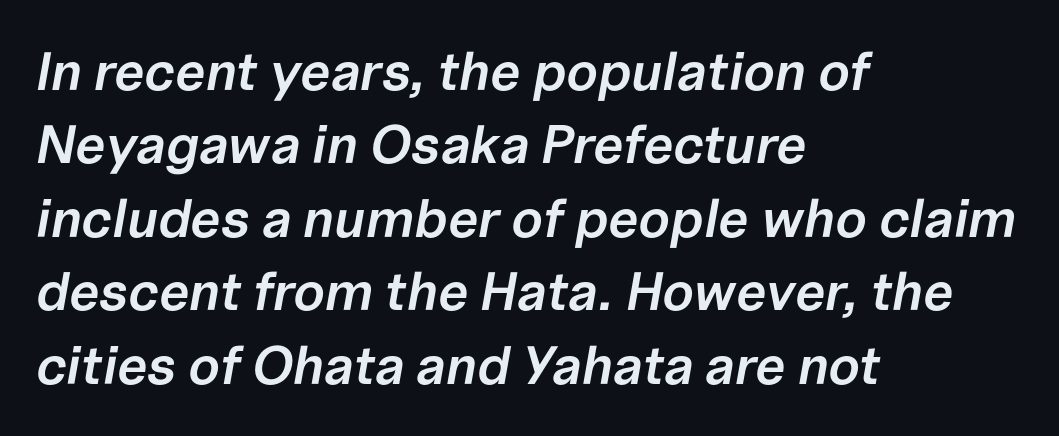
The image shows 54 px semibold type, italic (leaning right); set left-aligned, normal line spacing (1.36x), normal letter spacing, not underlined; low stroke contrast and a medium x-height.
